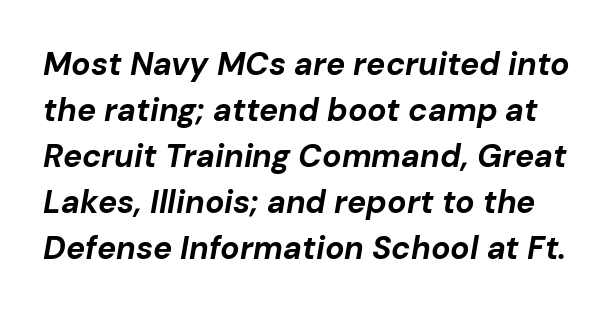
Q: Is the text bold? A: Yes.
Q: Is the text italic (slanted)? A: Yes, it leans right by about 10 degrees.
Q: Is the text underlined? A: No.
Q: Is the spacing between letters normal or unusually wide? A: Normal.
Q: Is the spacing between lines tight, normal or loose? A: Normal.
Q: Width (condensed, normal, or wide)? A: Normal.
Q: Stroke contrast? A: Low.
Q: x-height? A: Medium.
Q: Monospaced? A: No.
